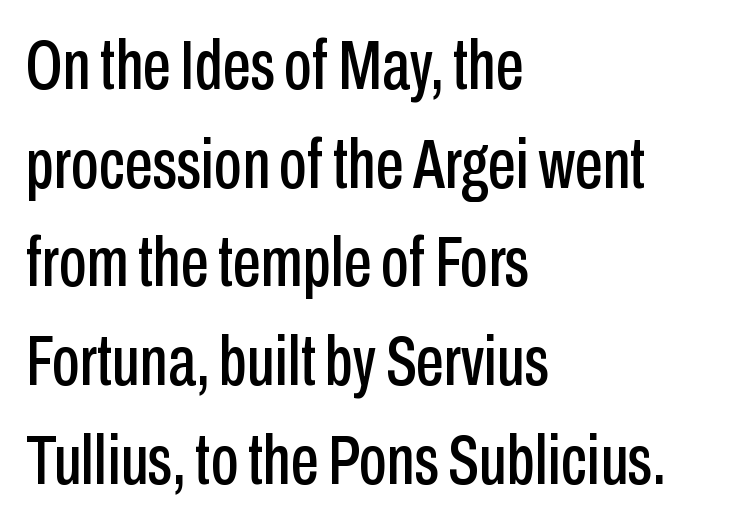
The image shows 71 px condensed sans-serif type, upright; set left-aligned, normal line spacing (1.39x), normal letter spacing, not underlined; low stroke contrast and a medium x-height.
